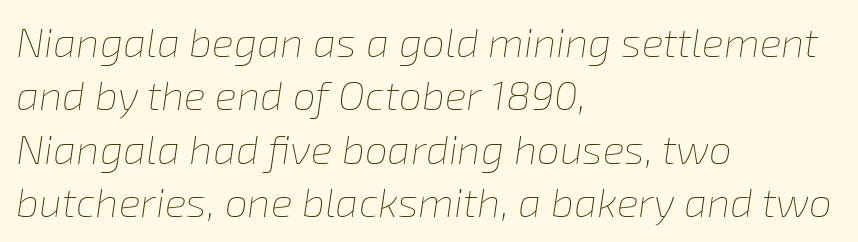
The font sits on the lighter half of the weight spectrum, regular included. Horizontal bands of white between lines are of average thickness. Rendered with sloped, italic letterforms. Think of a printed novel: that variable character pitch is what you see here.
